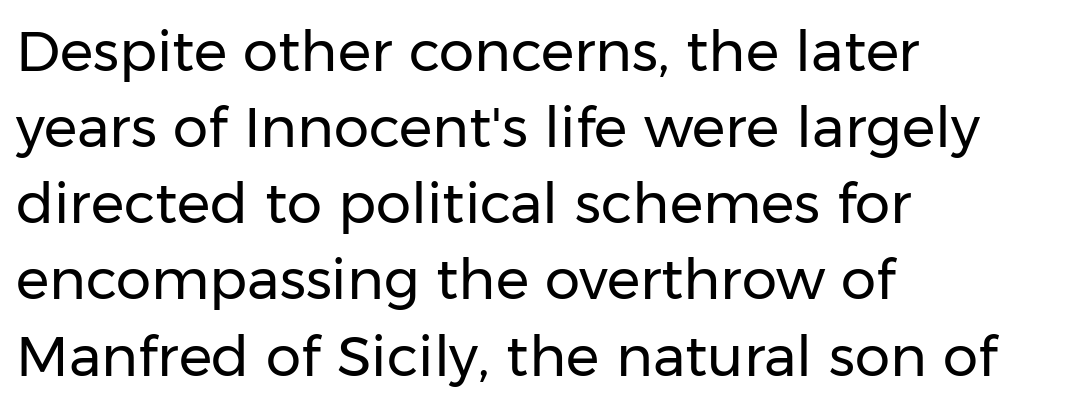
{"serif": "no", "italic": "no", "bold": "no", "weight": "regular", "width": "normal", "stroke_contrast": "low", "x_height": "medium", "monospaced": "no", "underline": "no", "align": "left", "line_spacing": "normal", "line_spacing_ratio": 1.36, "letter_spacing": "normal", "letter_spacing_em": 0.0, "glyph_px": 56}
